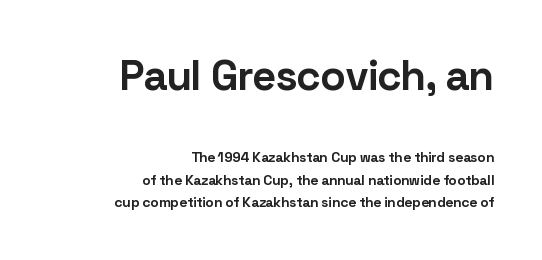
The image shows 42 px bold sans-serif type, upright; set right-aligned, normal line spacing (1.59x), normal letter spacing, not underlined; the first (top) block is 3.0x larger; low stroke contrast and a medium x-height.
